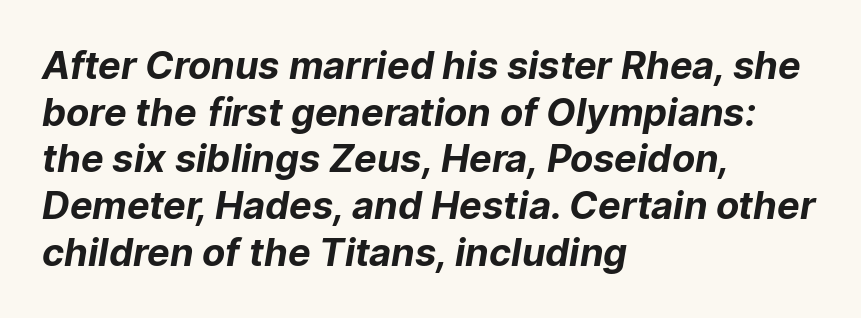
Compared with an ordinary text face, these strokes are far heavier — a full bold. Observe the ordinary spacing: letters are neighbours, not strangers. The typesetter chose a ragged-right arrangement here. The rendering uses natural spacing where letterforms have individual widths.
